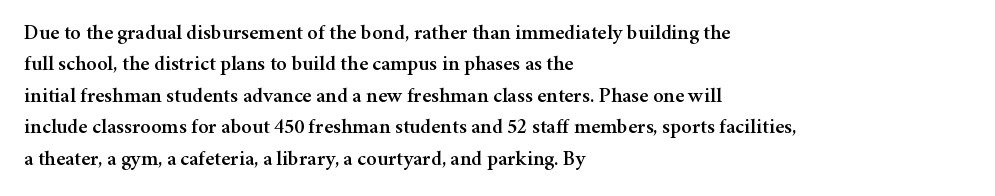
Unmarked baselines from the first word to the last. Every character sits straight up, as roman type does. The lines in this sample share a left origin and differ only in where they stop. Summary of vertical rhythm: regular, with standard interline spacing. Inter-character spacing is left at the font's built-in metrics.
